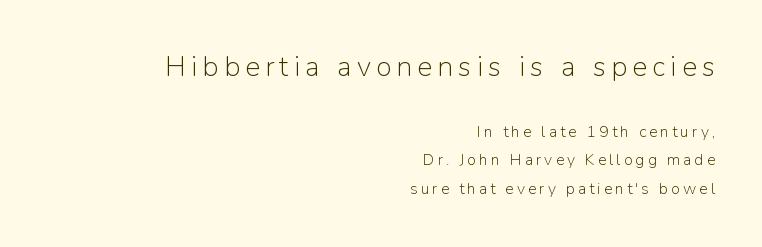
The image shows 28 px light sans-serif type, upright; set right-aligned, line spacing 1.79x, not underlined; the first (top) block is 1.75x larger; low stroke contrast and a medium x-height.
